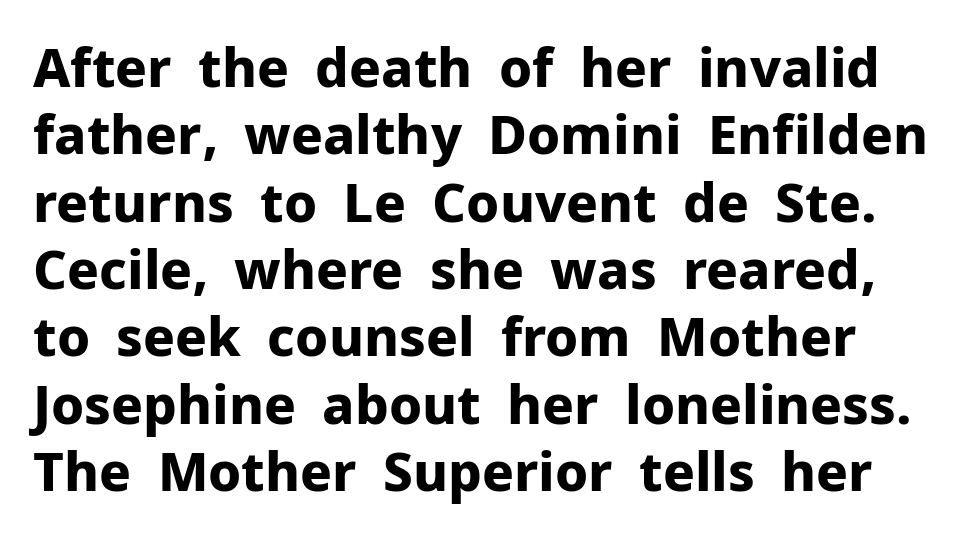
The image shows 53 px bold sans-serif type, upright; set normal line spacing (1.27x), normal letter spacing, not underlined; low stroke contrast and a medium x-height.
